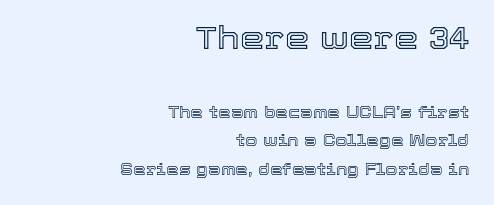
{"italic": "no", "width": "normal", "x_height": "medium", "monospaced": "no", "underline": "no", "align": "right", "line_spacing_ratio": 1.8, "letter_spacing": "normal", "letter_spacing_em": 0.0, "larger_block": "first", "size_ratio": 1.94, "glyph_px": 31}
